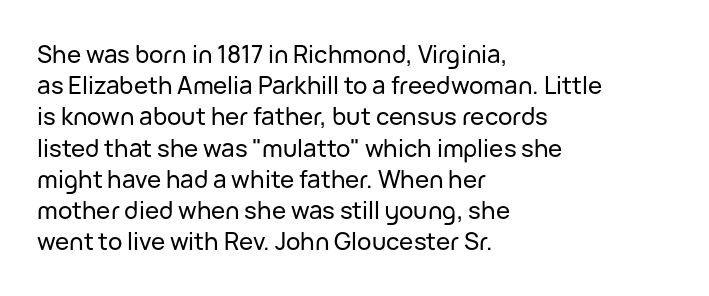
Does the copy run flush right? No — it runs flush left. The font's upright variant was chosen for this text. Descender tails drop into unmarked territory. Reading down the column, the eye jumps a familiar distance to each next line.
